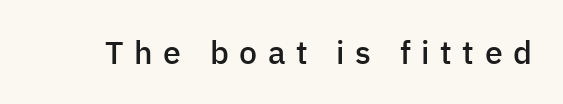
Q: Is the text bold? A: Semi-bold.
Q: Is the text italic (slanted)? A: No, it is upright.
Q: Is the typeface a serif or a sans-serif typeface? A: Sans-serif.
Q: Is the text underlined? A: No.
Q: Is the spacing between letters normal or unusually wide? A: Unusually wide.
Q: Width (condensed, normal, or wide)? A: Normal.
Q: Stroke contrast? A: Low.
Q: x-height? A: Medium.
Q: Monospaced? A: No.
